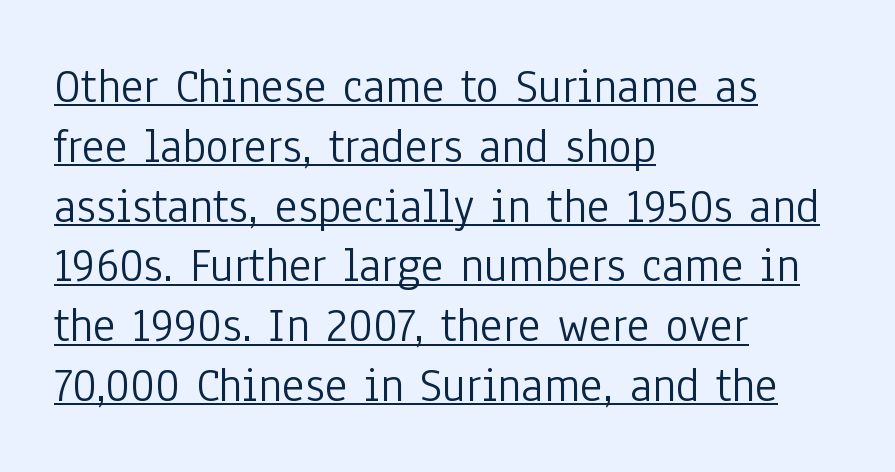
The image shows 49 px light, condensed sans-serif type, upright; set left-aligned, line spacing 1.22x, normal letter spacing, underlined; low stroke contrast and a medium x-height.
